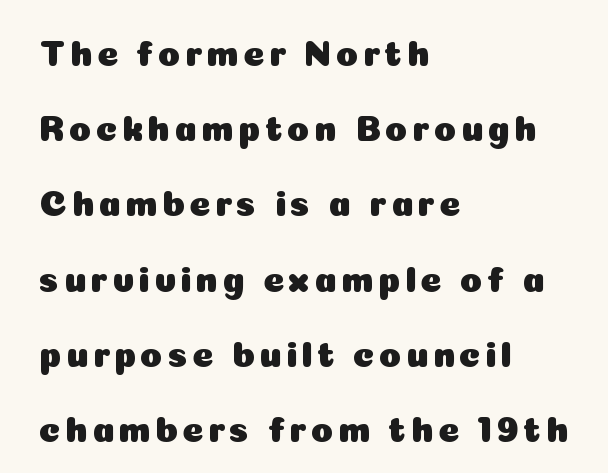
Q: Is the text italic (slanted)? A: No, it is upright.
Q: Is the typeface a serif or a sans-serif typeface? A: Sans-serif.
Q: Is the text underlined? A: No.
Q: How is the paragraph aligned? A: Left-aligned.
Q: Is the spacing between lines tight, normal or loose? A: Loose.
Q: Width (condensed, normal, or wide)? A: Normal.
Q: Stroke contrast? A: Low.
Q: x-height? A: Medium.
Q: Monospaced? A: No.
